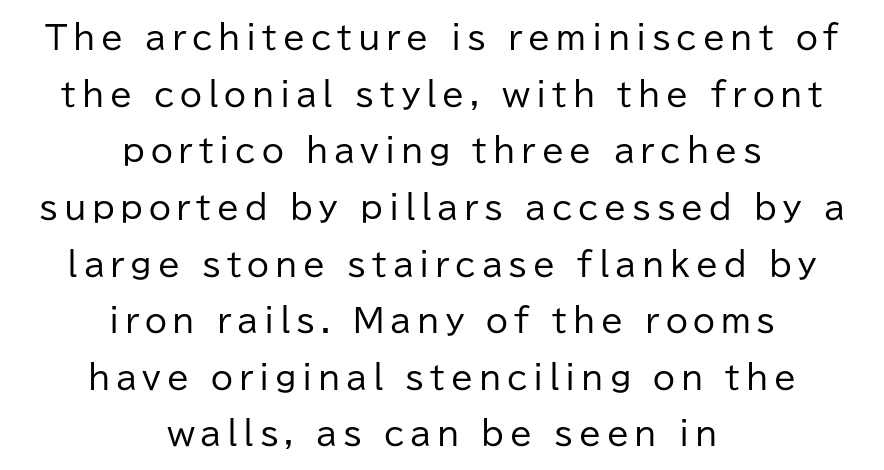
The typesetter chose a symmetrical, centered arrangement here. Underlining? Definitely not there. The letters advance in unequal steps, a hallmark of proportional type. You can tell from the bare stems that sans-serif type was used. Upright lettering throughout.
